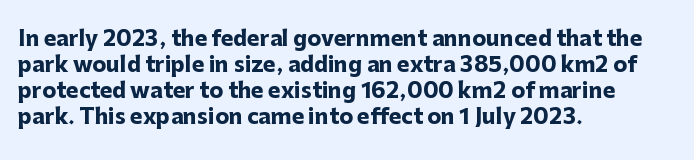
{"italic": "no", "bold": "yes", "underline": "no", "align": "left", "line_spacing_ratio": 1.24, "letter_spacing": "normal", "letter_spacing_em": 0.0, "glyph_px": 21}
